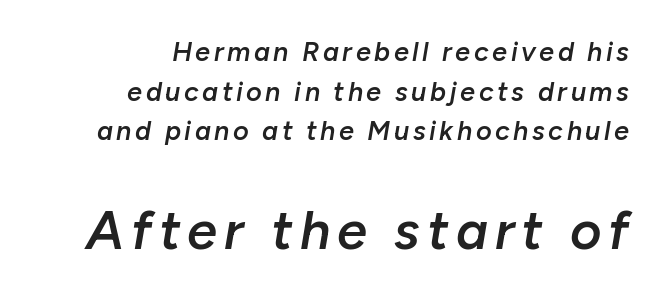
The image shows 54 px semibold type, italic (leaning right); set right-aligned, normal line spacing (1.47x), not underlined; the second (bottom) block is 2.0x larger; low stroke contrast and a medium x-height.
